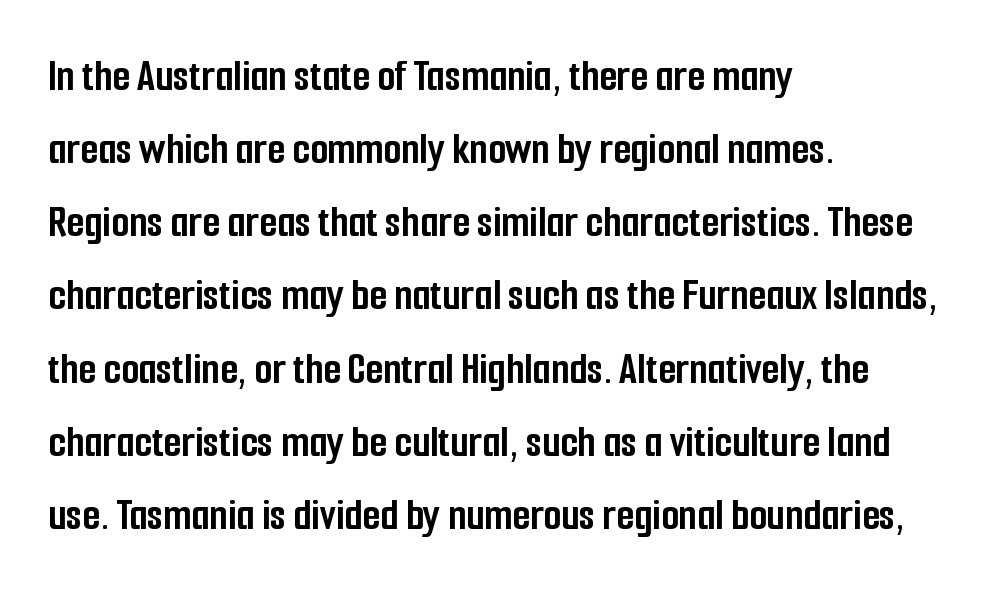
{"serif": "no", "italic": "no", "bold": "yes", "weight": "semibold", "width": "condensed", "stroke_contrast": "low", "x_height": "medium", "monospaced": "no", "underline": "no", "align": "left", "line_spacing": "normal", "line_spacing_ratio": 1.59, "letter_spacing": "normal", "letter_spacing_em": 0.0, "glyph_px": 46}
